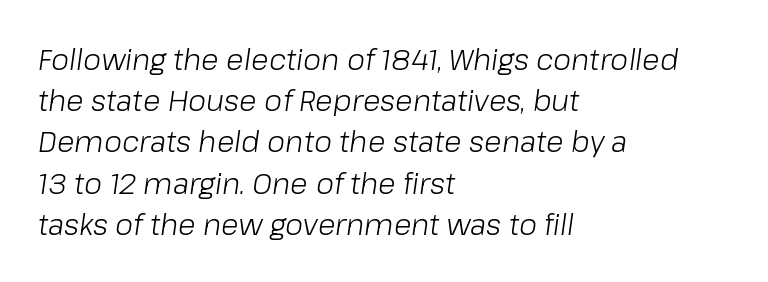
The image shows 29 px light type, italic (leaning right); set left-aligned, normal line spacing (1.42x), normal letter spacing, not underlined; low stroke contrast and a medium x-height.
